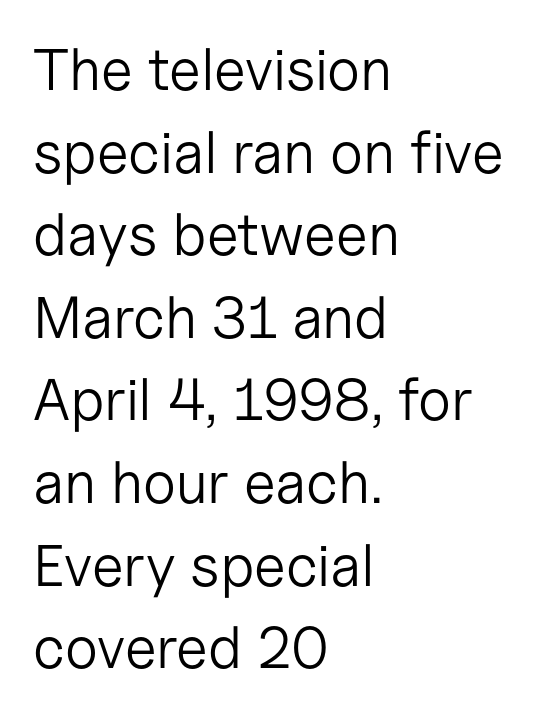
The image shows 59 px light sans-serif type, upright; set left-aligned, normal line spacing (1.4x), normal letter spacing, not underlined; low stroke contrast and a medium x-height.
